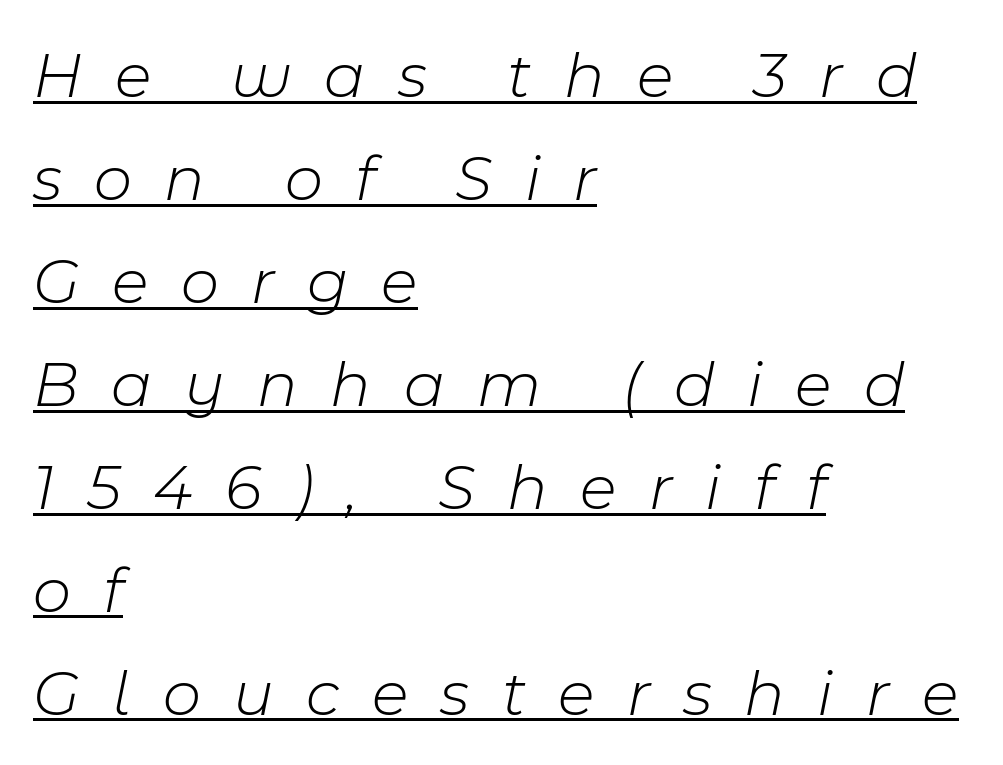
The image shows 66 px light type, italic (leaning right); set left-aligned, normal line spacing (1.56x), unusually wide letter spacing (+0.49 em), underlined; low stroke contrast and a medium x-height.
